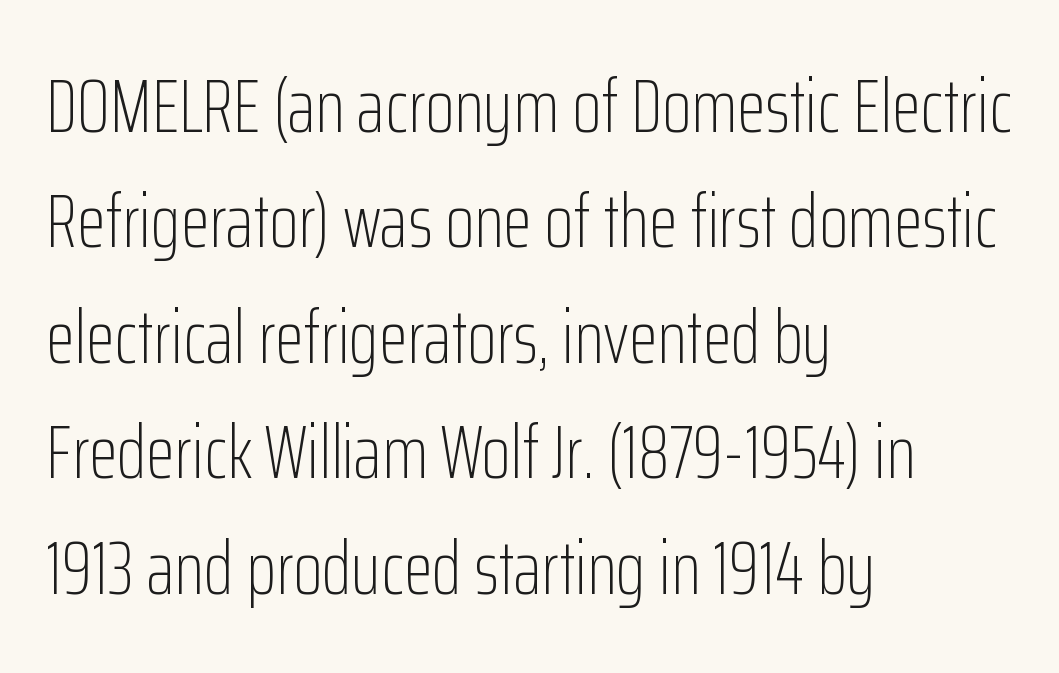
Q: Is the text bold? A: No.
Q: Is the text italic (slanted)? A: No, it is upright.
Q: Is the typeface a serif or a sans-serif typeface? A: Sans-serif.
Q: Is the text underlined? A: No.
Q: How is the paragraph aligned? A: Left-aligned.
Q: Is the spacing between letters normal or unusually wide? A: Normal.
Q: Is the spacing between lines tight, normal or loose? A: Normal.
Q: Width (condensed, normal, or wide)? A: Condensed.
Q: Stroke contrast? A: Low.
Q: x-height? A: Medium.
Q: Monospaced? A: No.
